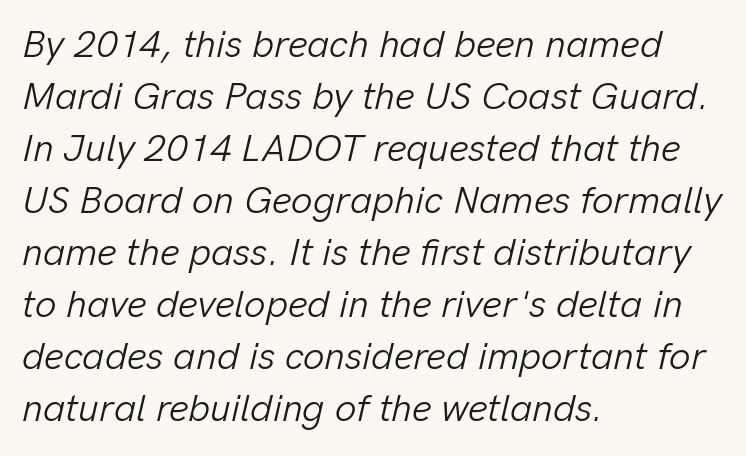
{"italic": "yes", "lean": "right", "slant_degrees": 13, "bold": "no", "weight": "light", "width": "normal", "stroke_contrast": "low", "x_height": "medium", "monospaced": "no", "underline": "no", "align": "left", "line_spacing": "normal", "line_spacing_ratio": 1.37, "letter_spacing": "normal", "letter_spacing_em": 0.0, "glyph_px": 38}
